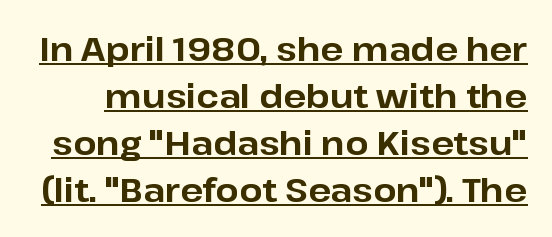
Between one letter and the next there's only the usual sliver of space. Caption: bold face, heavy strokes. The words here are underlined. How would I describe the line gaps? Plain and ordinary. Character widths vary here, with narrow letters taking less room than wide ones.
